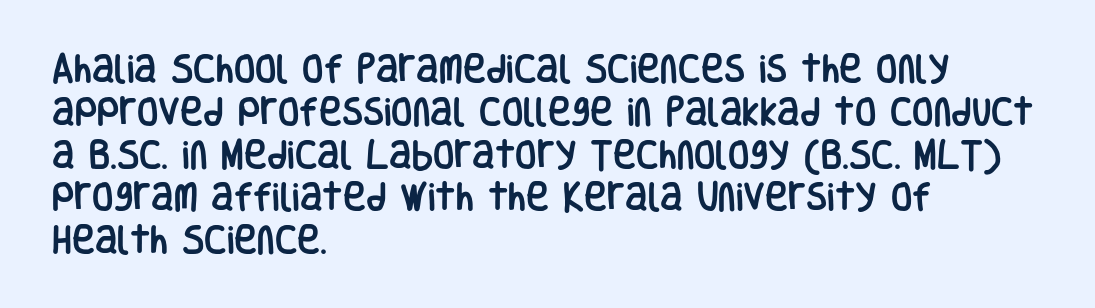
Q: Is the text italic (slanted)? A: No, it is upright.
Q: Is the typeface a serif or a sans-serif typeface? A: Sans-serif.
Q: Is the text underlined? A: No.
Q: How is the paragraph aligned? A: Left-aligned.
Q: Is the spacing between letters normal or unusually wide? A: Normal.
Q: Is the spacing between lines tight, normal or loose? A: Normal.
Q: Width (condensed, normal, or wide)? A: Condensed.
Q: Stroke contrast? A: Low.
Q: x-height? A: Large.
Q: Monospaced? A: No.
